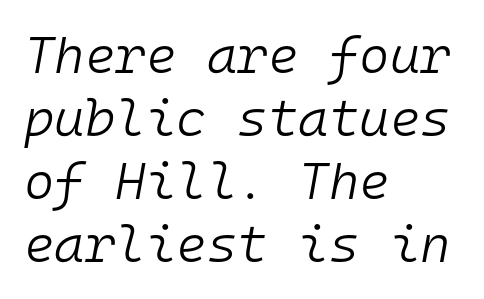
The image shows 52 px light type, italic (leaning right), monospaced; set left-aligned, line spacing 1.21x, normal letter spacing, not underlined; low stroke contrast and a medium x-height.
